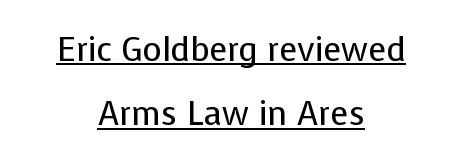
The image shows 33 px regular-weight sans-serif type, upright; set centered, loose line spacing (1.95x), normal letter spacing, underlined; low stroke contrast and a medium x-height.
